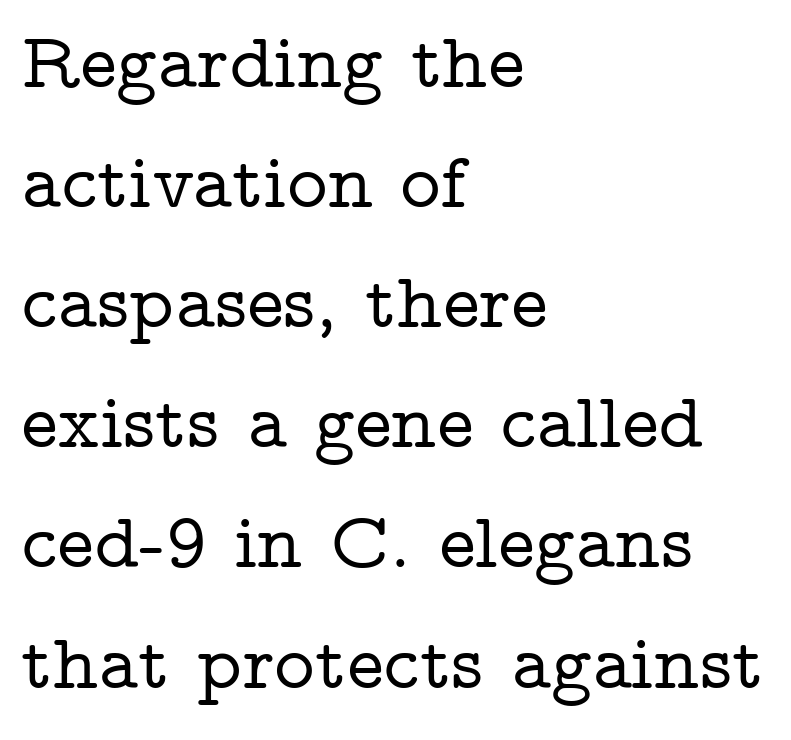
The image shows 78 px wide serif type, upright; set left-aligned, normal line spacing (1.54x), normal letter spacing, not underlined; low stroke contrast and a medium x-height.
